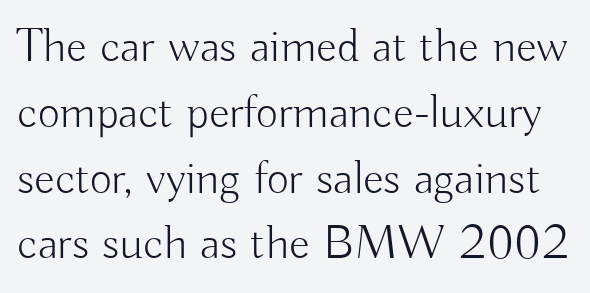
Q: Is the text bold? A: No.
Q: Is the text italic (slanted)? A: No, it is upright.
Q: Is the typeface a serif or a sans-serif typeface? A: Sans-serif.
Q: Is the text underlined? A: No.
Q: Is the spacing between letters normal or unusually wide? A: Normal.
Q: Is the spacing between lines tight, normal or loose? A: Normal.
Q: Width (condensed, normal, or wide)? A: Normal.
Q: Stroke contrast? A: Low.
Q: x-height? A: Small.
Q: Monospaced? A: No.
